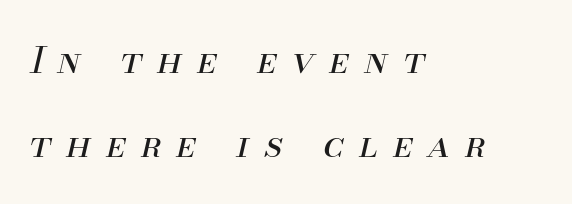
Compared with typical body copy, the letter spacing here is much looser. This sample has the flowing, uneven cadence of proportional lettering. The lines in this sample share a left origin and differ only in where they stop. Emphasis-style slanted type is in use.
